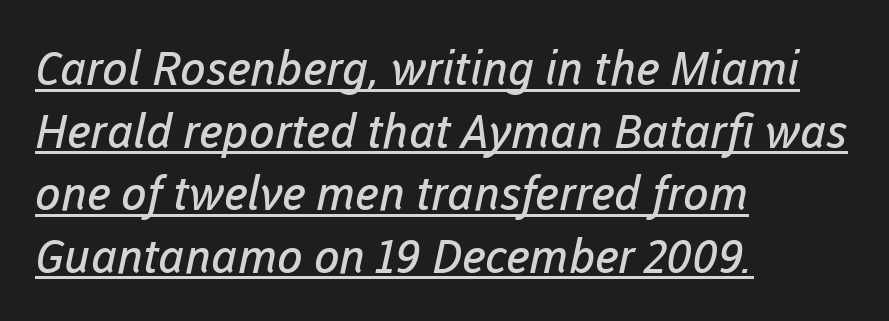
The image shows 47 px regular-weight sans-serif type; set left-aligned, normal line spacing (1.33x), normal letter spacing, underlined; low stroke contrast and a medium x-height.
